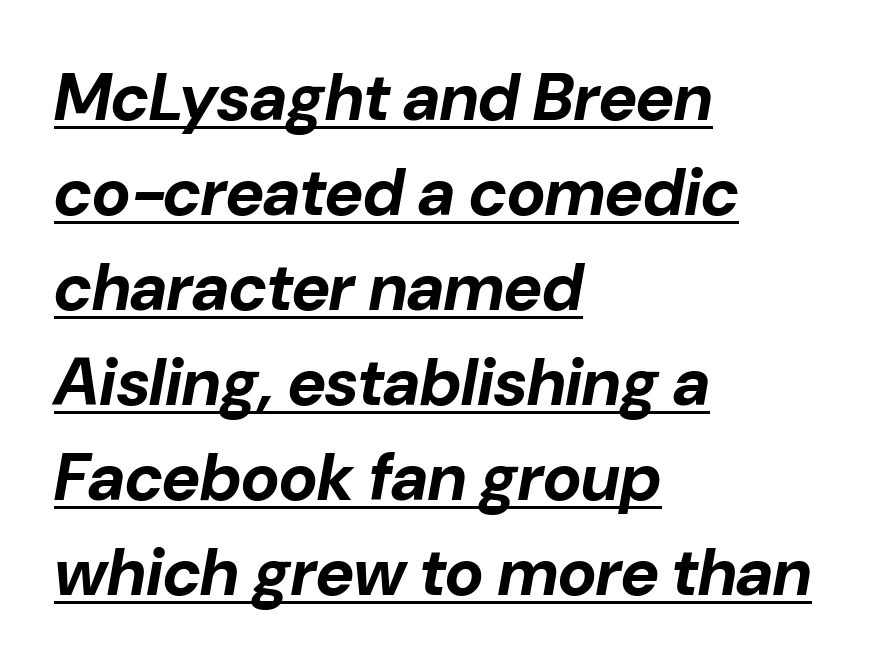
Underline: present. A typesetter would call this zero additional tracking. The rendering uses a bold face; every stroke is thick and dark. In terms of posture, this sample is oblique.
